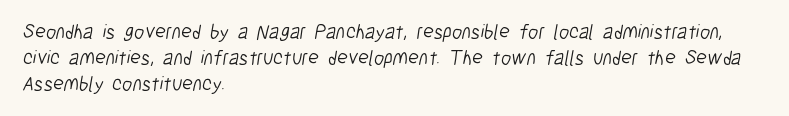
{"bold": "no", "underline": "no", "align": "left", "line_spacing": "normal", "line_spacing_ratio": 1.29, "letter_spacing": "normal", "letter_spacing_em": 0.0, "glyph_px": 20}
